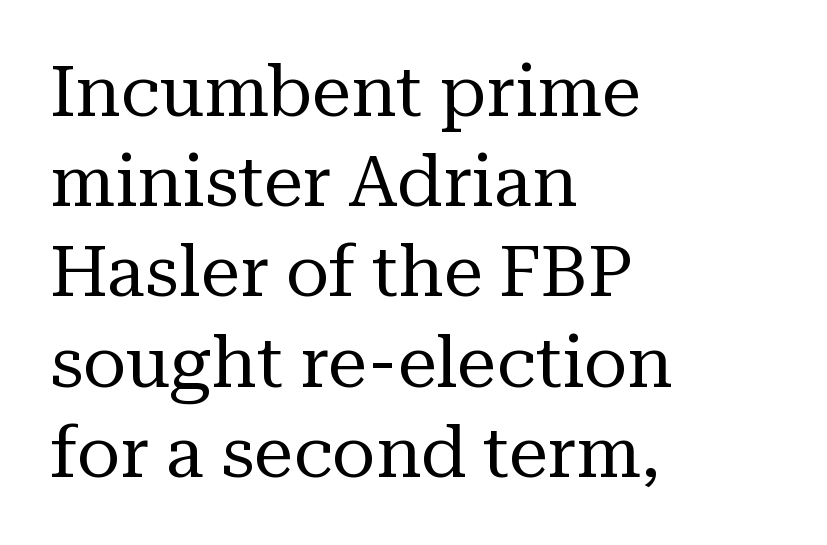
{"serif": "yes", "italic": "no", "bold": "no", "weight": "regular", "width": "normal", "stroke_contrast": "medium", "x_height": "medium", "monospaced": "no", "underline": "no", "align": "left", "line_spacing": "normal", "line_spacing_ratio": 1.27, "letter_spacing": "normal", "letter_spacing_em": 0.0, "glyph_px": 71}
